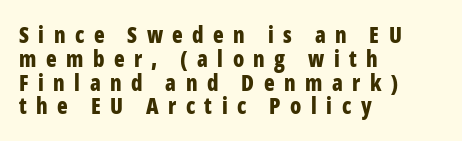
The image shows 22 px bold type, upright; set left-aligned, tight line spacing (1.08x), unusually wide letter spacing (+0.43 em), not underlined.
